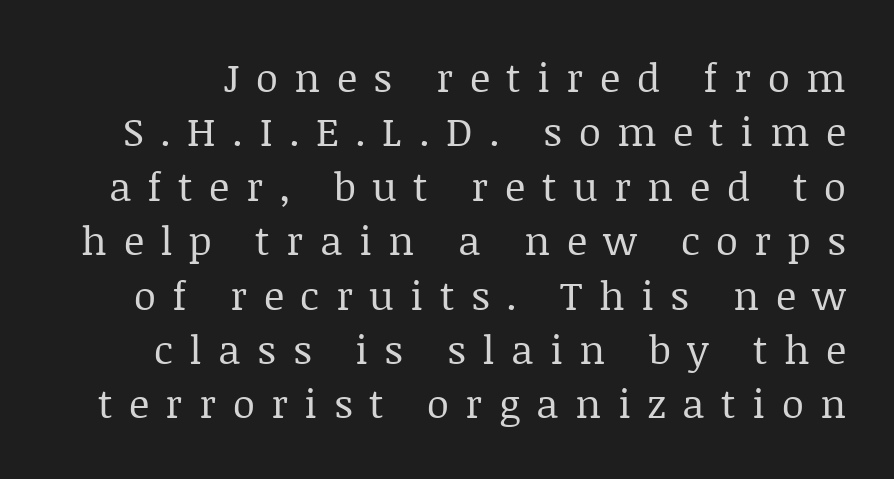
{"serif": "yes", "italic": "no", "bold": "no", "weight": "regular", "width": "normal", "stroke_contrast": "low", "x_height": "large", "monospaced": "no", "underline": "no", "line_spacing": "normal", "line_spacing_ratio": 1.36, "letter_spacing": "wide", "letter_spacing_em": 0.41, "glyph_px": 40}
